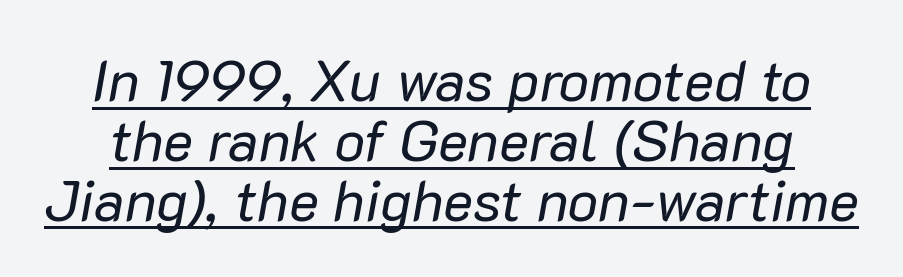
{"italic": "yes", "lean": "right", "slant_degrees": 10, "bold": "no", "weight": "regular", "width": "normal", "stroke_contrast": "low", "x_height": "medium", "monospaced": "no", "underline": "yes", "line_spacing": "tight", "line_spacing_ratio": 1.05, "letter_spacing": "normal", "letter_spacing_em": 0.0, "glyph_px": 57}
